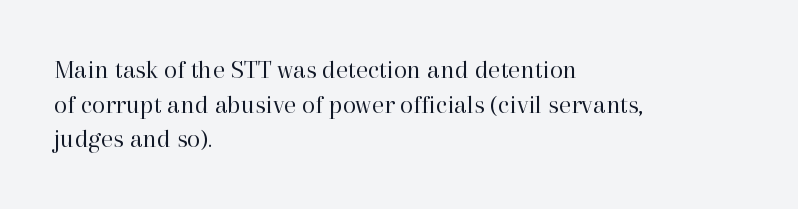
The block of text has a typical density, with ordinary space between rows. Which margin do the lines hug? The left one — the right edge is uneven. The space directly below the letters is spotless. This is the regular roman posture of the typeface. Does extra space separate the letters? No, they use regular spacing.
